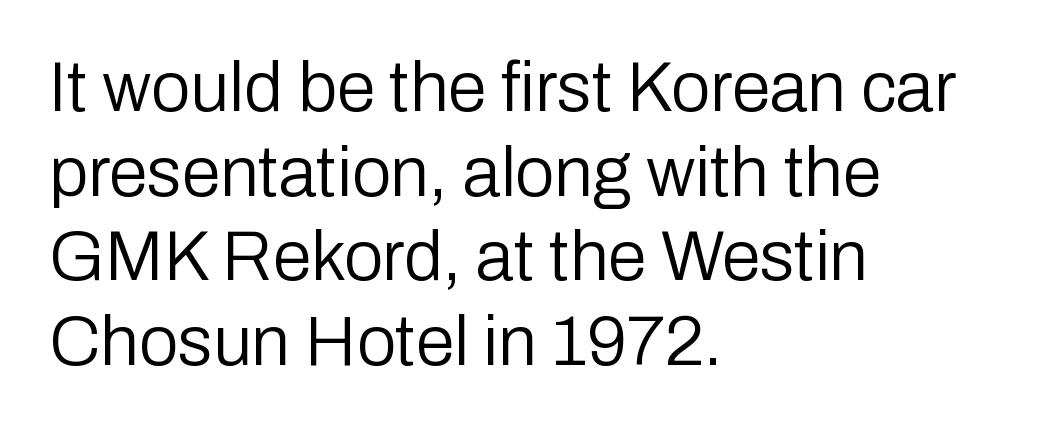
Q: Is the text bold? A: No.
Q: Is the text italic (slanted)? A: No, it is upright.
Q: Is the typeface a serif or a sans-serif typeface? A: Sans-serif.
Q: Is the text underlined? A: No.
Q: How is the paragraph aligned? A: Left-aligned.
Q: Is the spacing between letters normal or unusually wide? A: Normal.
Q: Width (condensed, normal, or wide)? A: Normal.
Q: Stroke contrast? A: Low.
Q: x-height? A: Medium.
Q: Monospaced? A: No.
